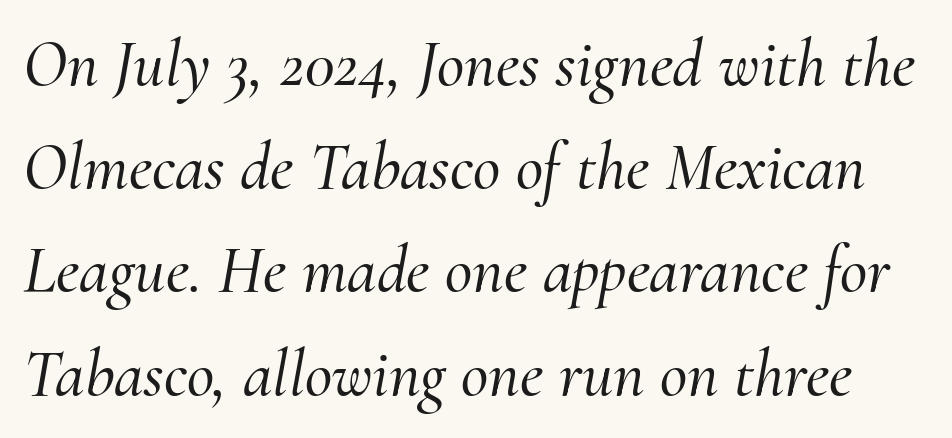
{"serif": "yes", "italic": "yes", "lean": "right", "slant_degrees": 10, "width": "normal", "stroke_contrast": "medium", "x_height": "small", "monospaced": "no", "underline": "no", "line_spacing": "normal", "line_spacing_ratio": 1.54, "letter_spacing": "normal", "letter_spacing_em": 0.0, "glyph_px": 67}
